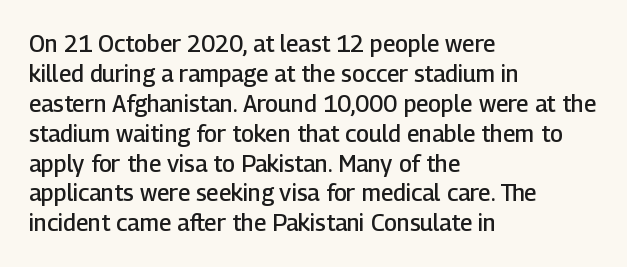
Letter spacing: default. Unlike italic type, these characters show no tilt at all. Look at the stroke-to-counter ratio: somewhat heavy, a semibold. Layout note: lines flush left.
